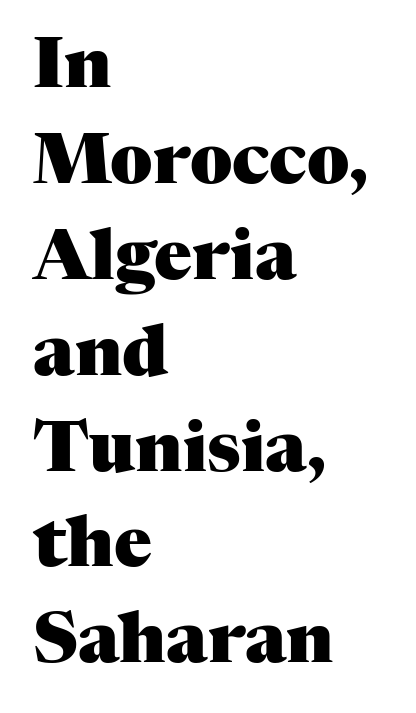
The image shows 70 px heavy serif type, upright; set left-aligned, normal line spacing (1.37x), normal letter spacing, not underlined; medium stroke contrast and a medium x-height.
